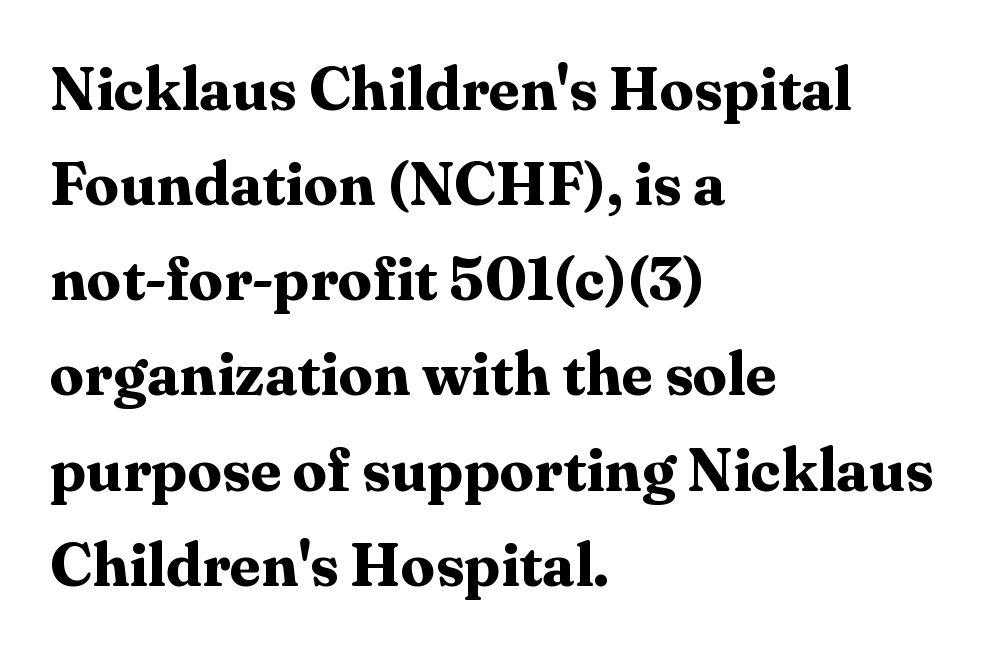
{"serif": "yes", "italic": "no", "bold": "yes", "weight": "bold", "width": "normal", "stroke_contrast": "medium", "x_height": "medium", "monospaced": "no", "underline": "no", "align": "left", "line_spacing": "normal", "line_spacing_ratio": 1.56, "letter_spacing": "normal", "letter_spacing_em": 0.0, "glyph_px": 61}
